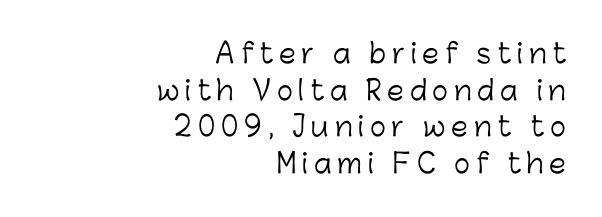
This sample uses an upright cut, with every glyph sitting square on the baseline. The horizontal fit of the characters is loose and conspicuously gappy. Unmarked baselines from the first word to the last. The paragraph has a hard right edge and a soft left edge. Weight: in the light-to-regular range. Does the leading feel generous? No, just average.
